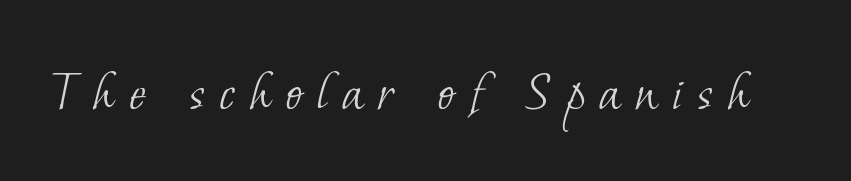
{"serif": "yes", "bold": "no", "weight": "light", "width": "normal", "stroke_contrast": "low", "x_height": "small", "monospaced": "no", "underline": "no", "letter_spacing": "wide", "letter_spacing_em": 0.25, "glyph_px": 58}
